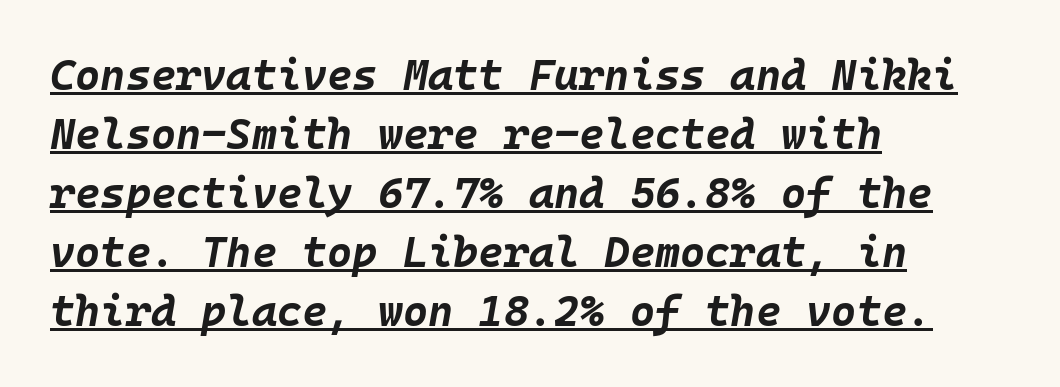
Q: Is the text bold? A: Yes.
Q: Is the text italic (slanted)? A: Yes, it leans right by about 10 degrees.
Q: Is the text underlined? A: Yes.
Q: How is the paragraph aligned? A: Left-aligned.
Q: Is the spacing between letters normal or unusually wide? A: Normal.
Q: Is the spacing between lines tight, normal or loose? A: Normal.
Q: Width (condensed, normal, or wide)? A: Normal.
Q: Stroke contrast? A: Low.
Q: x-height? A: Large.
Q: Monospaced? A: Yes.
